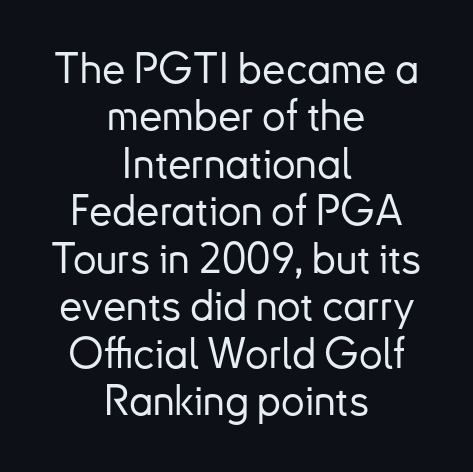
{"serif": "no", "italic": "no", "width": "normal", "stroke_contrast": "low", "x_height": "small", "monospaced": "no", "underline": "no", "align": "center", "line_spacing": "tight", "line_spacing_ratio": 1.13, "letter_spacing": "normal", "letter_spacing_em": 0.0, "glyph_px": 42}
